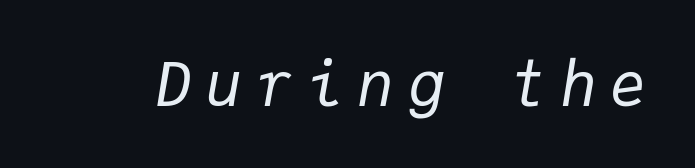
Q: Is the text bold? A: No.
Q: Is the text italic (slanted)? A: Yes, it leans right by about 9 degrees.
Q: Is the text underlined? A: No.
Q: Is the spacing between letters normal or unusually wide? A: Unusually wide.
Q: Width (condensed, normal, or wide)? A: Normal.
Q: Stroke contrast? A: Low.
Q: x-height? A: Medium.
Q: Monospaced? A: Yes.
